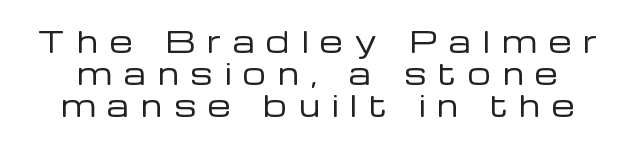
{"serif": "no", "italic": "no", "bold": "no", "weight": "regular", "width": "normal", "stroke_contrast": "low", "x_height": "medium", "monospaced": "no", "underline": "no", "line_spacing": "tight", "line_spacing_ratio": 1.1, "letter_spacing": "wide", "letter_spacing_em": 0.42, "glyph_px": 29}
